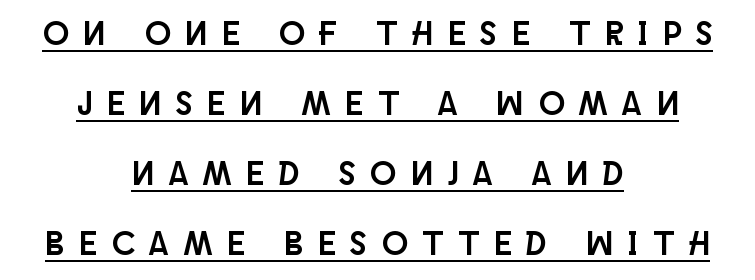
{"serif": "no", "italic": "no", "width": "condensed", "stroke_contrast": "low", "x_height": "large", "monospaced": "no", "underline": "yes", "align": "center", "line_spacing": "loose", "line_spacing_ratio": 2.06, "letter_spacing": "wide", "letter_spacing_em": 0.45, "glyph_px": 34}
